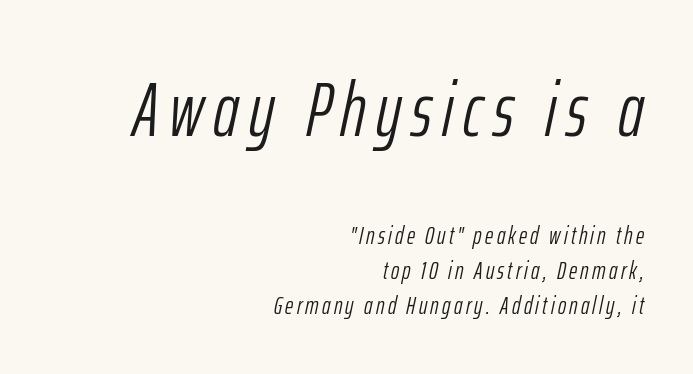
The image shows 76 px light, condensed type, italic (leaning right); set right-aligned, normal line spacing (1.39x), not underlined; the first (top) block is 3.04x larger; low stroke contrast and a medium x-height.
